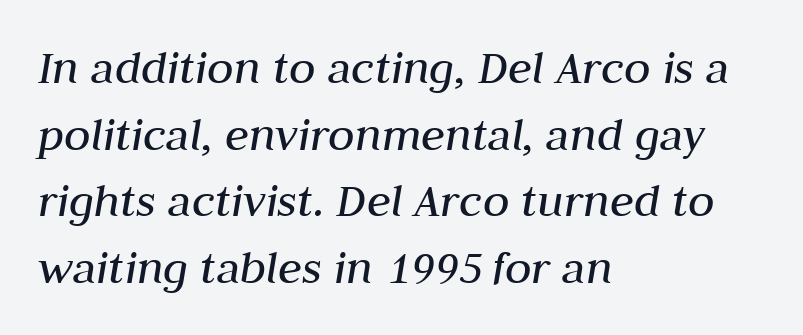
The image shows 49 px regular-weight type, italic (leaning right); set left-aligned, normal line spacing (1.36x), normal letter spacing, not underlined; medium stroke contrast and a medium x-height.
